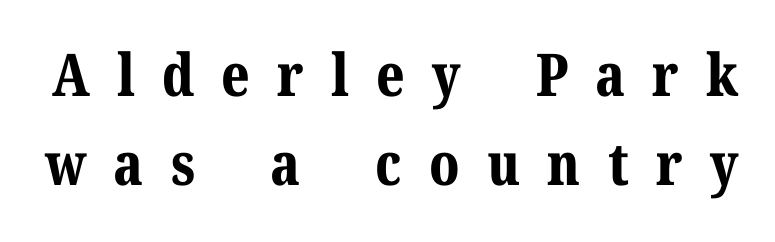
Q: Is the text bold? A: Yes.
Q: Is the text italic (slanted)? A: No, it is upright.
Q: Is the typeface a serif or a sans-serif typeface? A: Serif.
Q: Is the text underlined? A: No.
Q: Is the spacing between letters normal or unusually wide? A: Unusually wide.
Q: Is the spacing between lines tight, normal or loose? A: Normal.
Q: Width (condensed, normal, or wide)? A: Normal.
Q: Stroke contrast? A: Medium.
Q: x-height? A: Medium.
Q: Monospaced? A: No.
